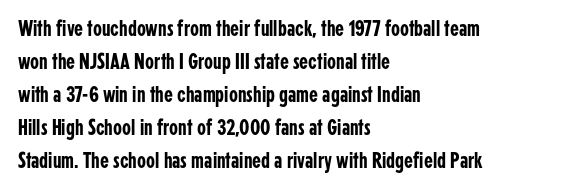
{"italic": "no", "underline": "no", "align": "left", "line_spacing": "normal", "line_spacing_ratio": 1.44, "letter_spacing": "normal", "letter_spacing_em": 0.0, "glyph_px": 23}
